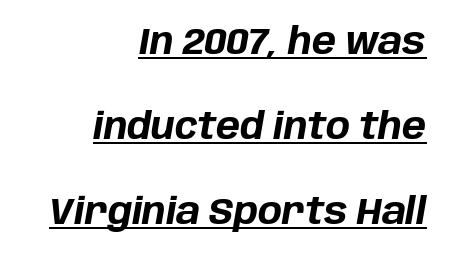
Whoever set this chose breathing room over compactness in the vertical rhythm. Letter spacing: default. This sample carries an underscore along the baseline area. Short and long lines alike share a common ending point at right. If you drew a line through each stem, it would be angled.
